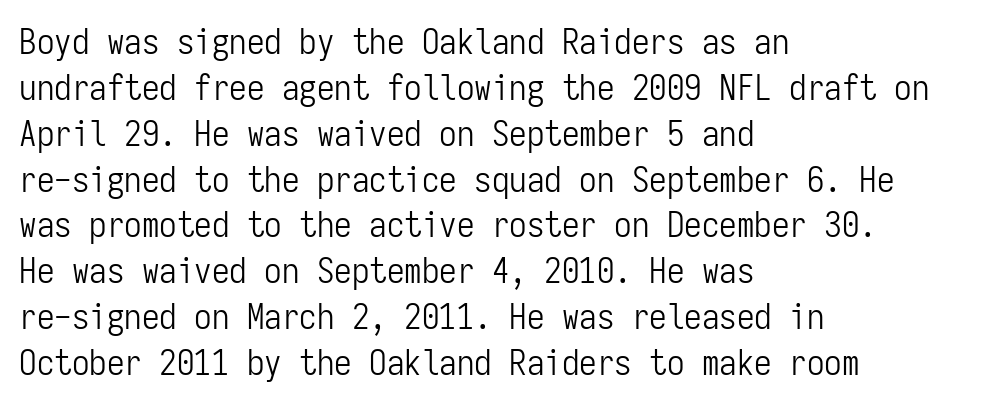
The image shows 35 px light, condensed sans-serif type, upright, monospaced; set left-aligned, normal line spacing (1.31x), normal letter spacing, not underlined; low stroke contrast and a medium x-height.
